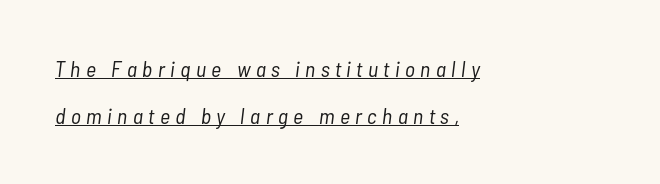
Leading is clearly above the norm, producing a sparse column. The rendering uses the underline text-decoration. Teacher's note: observe the even left margin — that is flush-left alignment. Stems here are at most as thick as an everyday book face. The horizontal fit of the characters is loose and conspicuously gappy. The lettering tilts uniformly, giving the passage an italic look.
